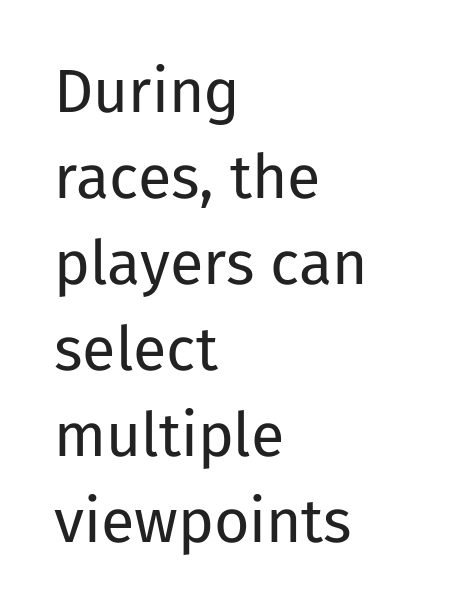
Q: Is the text bold? A: No.
Q: Is the text italic (slanted)? A: No, it is upright.
Q: Is the typeface a serif or a sans-serif typeface? A: Sans-serif.
Q: Is the text underlined? A: No.
Q: How is the paragraph aligned? A: Left-aligned.
Q: Is the spacing between letters normal or unusually wide? A: Normal.
Q: Is the spacing between lines tight, normal or loose? A: Normal.
Q: Width (condensed, normal, or wide)? A: Normal.
Q: Stroke contrast? A: Low.
Q: x-height? A: Medium.
Q: Monospaced? A: No.
